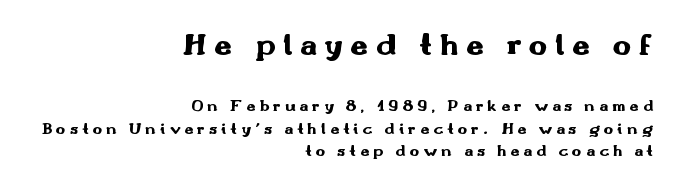
Q: Is the text bold? A: Yes.
Q: Is the text italic (slanted)? A: No, it is upright.
Q: Is the typeface a serif or a sans-serif typeface? A: Sans-serif.
Q: Is the text underlined? A: No.
Q: How is the paragraph aligned? A: Right-aligned.
Q: Is the spacing between letters normal or unusually wide? A: Unusually wide.
Q: Is the spacing between lines tight, normal or loose? A: Normal.
Q: Which block of text is set in a larger size, the first (top) or the second (bottom)? A: The first (top) one.
Q: Width (condensed, normal, or wide)? A: Wide.
Q: Stroke contrast? A: Medium.
Q: x-height? A: Small.
Q: Monospaced? A: No.
